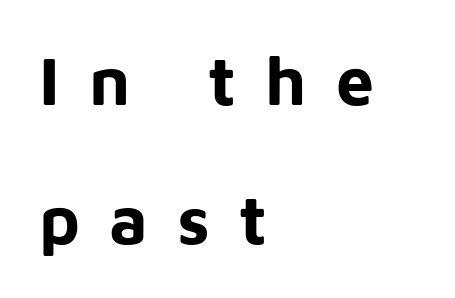
Q: Is the text bold? A: Yes.
Q: Is the text italic (slanted)? A: No, it is upright.
Q: Is the typeface a serif or a sans-serif typeface? A: Sans-serif.
Q: Is the text underlined? A: No.
Q: How is the paragraph aligned? A: Left-aligned.
Q: Is the spacing between letters normal or unusually wide? A: Unusually wide.
Q: Is the spacing between lines tight, normal or loose? A: Loose.
Q: Width (condensed, normal, or wide)? A: Normal.
Q: Stroke contrast? A: Low.
Q: x-height? A: Medium.
Q: Monospaced? A: No.
